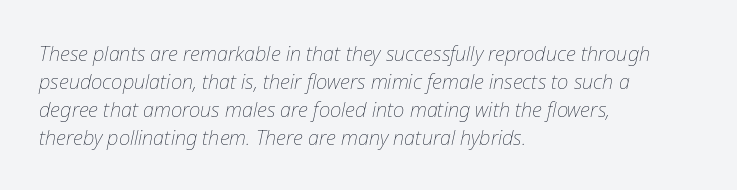
{"italic": "yes", "lean": "right", "slant_degrees": 12, "bold": "no", "underline": "no", "align": "left", "line_spacing": "normal", "line_spacing_ratio": 1.4, "letter_spacing": "normal", "letter_spacing_em": 0.0, "glyph_px": 20}
